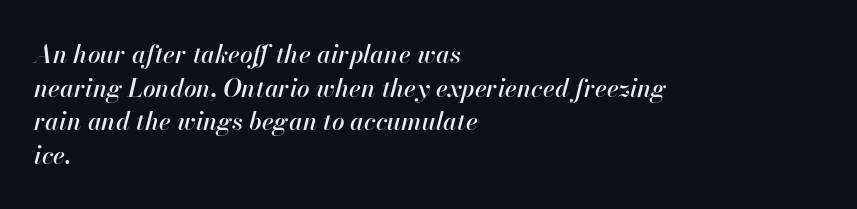
{"italic": "yes", "lean": "right", "slant_degrees": 13, "underline": "no", "align": "left", "line_spacing": "normal", "line_spacing_ratio": 1.35, "letter_spacing": "normal", "letter_spacing_em": 0.0, "glyph_px": 25}
